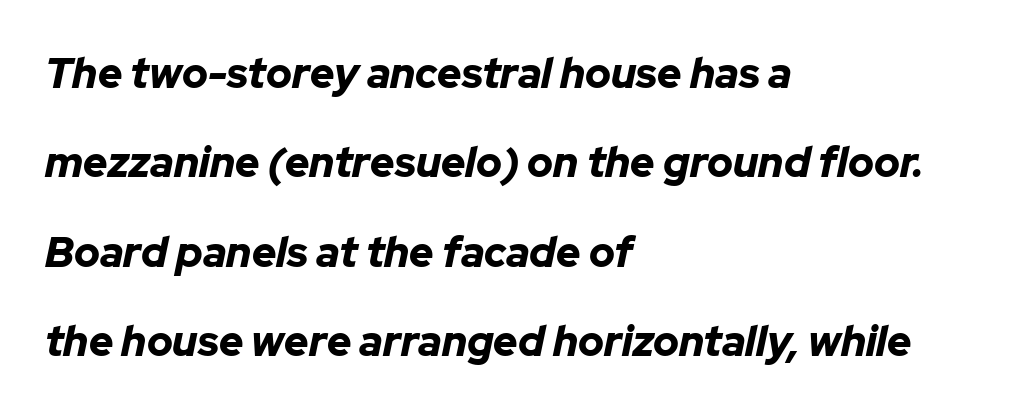
Q: Is the text bold? A: Yes.
Q: Is the text italic (slanted)? A: Yes, it leans right by about 12 degrees.
Q: Is the text underlined? A: No.
Q: How is the paragraph aligned? A: Left-aligned.
Q: Is the spacing between letters normal or unusually wide? A: Normal.
Q: Is the spacing between lines tight, normal or loose? A: Loose.
Q: Width (condensed, normal, or wide)? A: Normal.
Q: Stroke contrast? A: Low.
Q: x-height? A: Medium.
Q: Monospaced? A: No.
